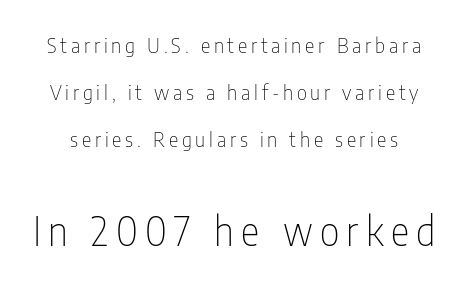
Is the lower block the larger one? Yes — the lower block carries the bigger type. Each letter keeps its own natural width here, so spacing adapts to shape. No word sits above an underline. Upright lettering throughout. Reading down the column, the eye jumps a long way to each next line. Stem width sits at or under what a default text font uses.
